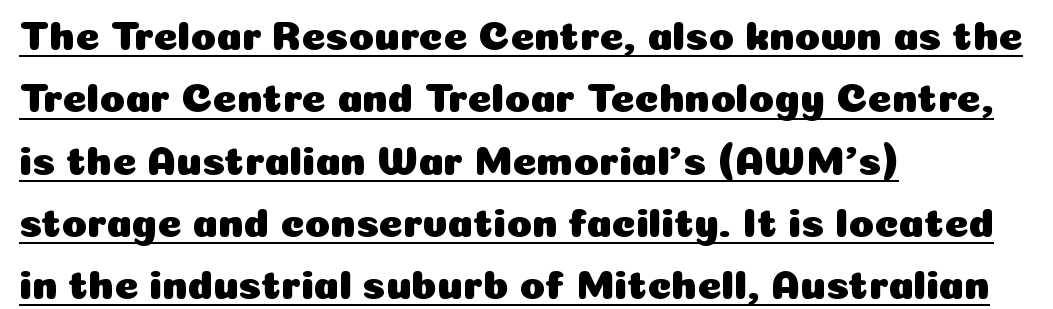
Q: Is the text italic (slanted)? A: No, it is upright.
Q: Is the typeface a serif or a sans-serif typeface? A: Sans-serif.
Q: Is the text underlined? A: Yes.
Q: How is the paragraph aligned? A: Left-aligned.
Q: Is the spacing between letters normal or unusually wide? A: Normal.
Q: Is the spacing between lines tight, normal or loose? A: Normal.
Q: Width (condensed, normal, or wide)? A: Normal.
Q: Stroke contrast? A: Low.
Q: x-height? A: Medium.
Q: Monospaced? A: No.
